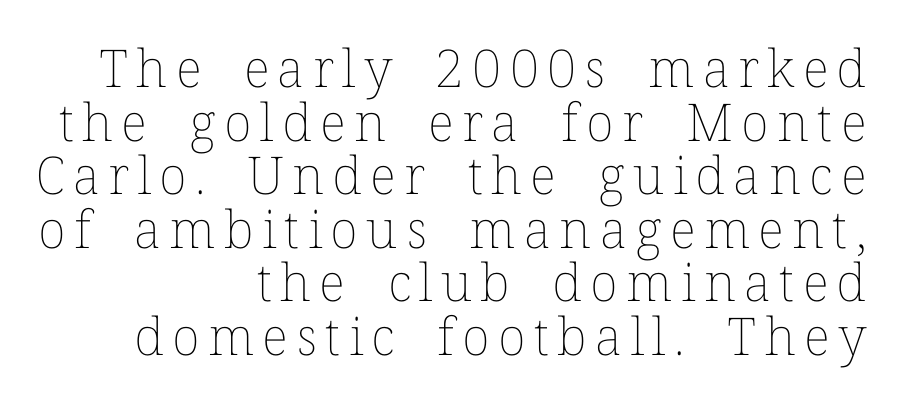
Q: Is the text bold? A: No.
Q: Is the text italic (slanted)? A: No, it is upright.
Q: Is the text underlined? A: No.
Q: How is the paragraph aligned? A: Right-aligned.
Q: Is the spacing between lines tight, normal or loose? A: Tight.
Q: Width (condensed, normal, or wide)? A: Normal.
Q: Stroke contrast? A: Low.
Q: x-height? A: Medium.
Q: Monospaced? A: No.
